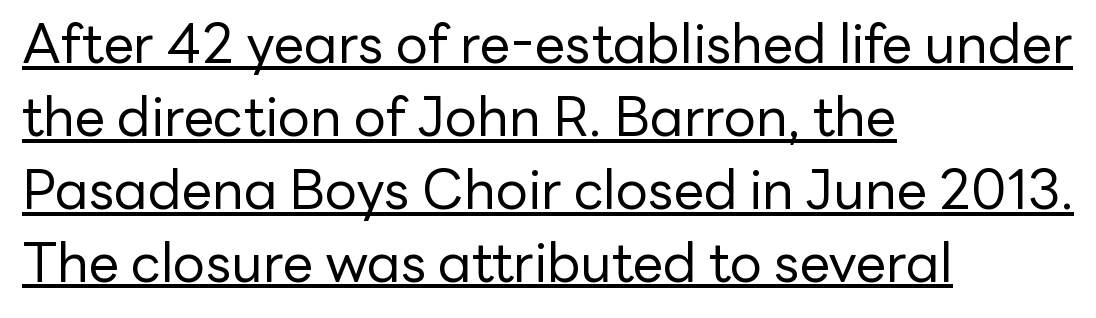
The image shows 54 px regular-weight sans-serif type, upright; set left-aligned, normal line spacing (1.35x), normal letter spacing, underlined; low stroke contrast and a medium x-height.
